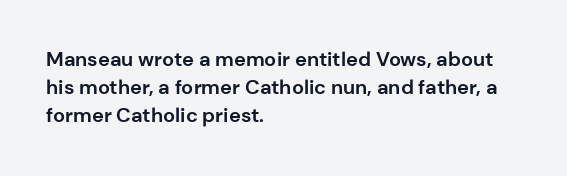
Upright lettering throughout. Each line starts at the same left margin while the right side varies. The passage shown has conventional tracking throughout. The glyphs have the mass of a bold cut. Summary of vertical rhythm: regular, with standard interline spacing. Words float on clear page, feet unadorned.
